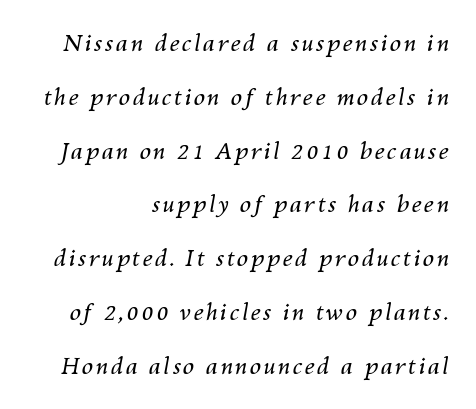
The image shows 23 px text type, italic (leaning right); set loose line spacing (2.34x), not underlined.
